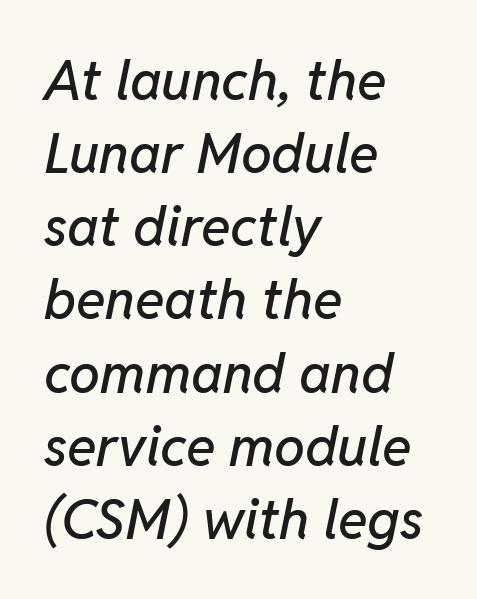
Q: Is the text italic (slanted)? A: Yes, it leans right by about 11 degrees.
Q: Is the text underlined? A: No.
Q: How is the paragraph aligned? A: Left-aligned.
Q: Is the spacing between letters normal or unusually wide? A: Normal.
Q: Is the spacing between lines tight, normal or loose? A: Normal.
Q: Width (condensed, normal, or wide)? A: Normal.
Q: Stroke contrast? A: Low.
Q: x-height? A: Medium.
Q: Monospaced? A: No.
